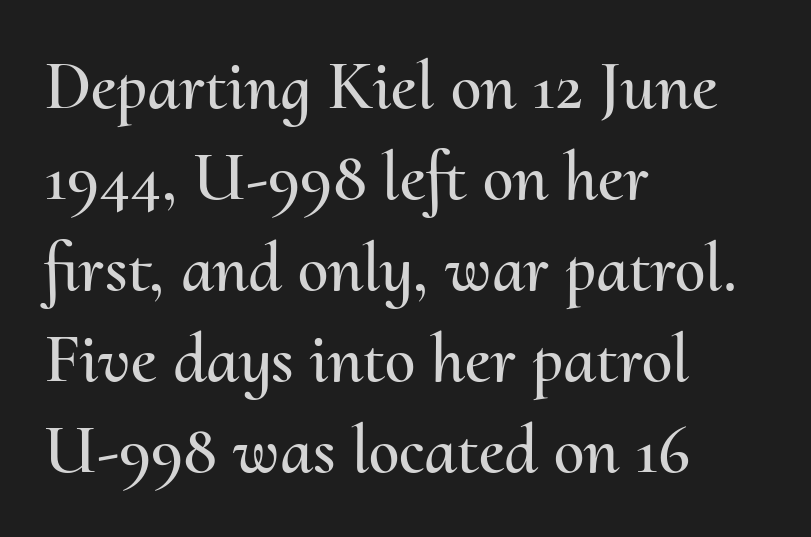
Q: Is the text italic (slanted)? A: No, it is upright.
Q: Is the text underlined? A: No.
Q: How is the paragraph aligned? A: Left-aligned.
Q: Is the spacing between letters normal or unusually wide? A: Normal.
Q: Is the spacing between lines tight, normal or loose? A: Normal.
Q: Width (condensed, normal, or wide)? A: Normal.
Q: Stroke contrast? A: Medium.
Q: x-height? A: Small.
Q: Monospaced? A: No.
